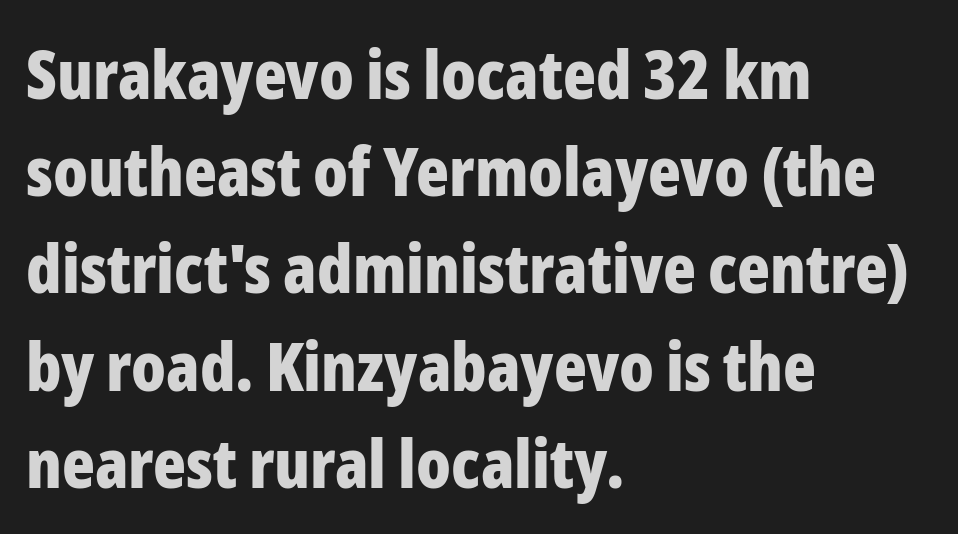
The image shows 68 px bold, condensed sans-serif type, upright; set left-aligned, normal line spacing (1.43x), normal letter spacing, not underlined; low stroke contrast and a medium x-height.
